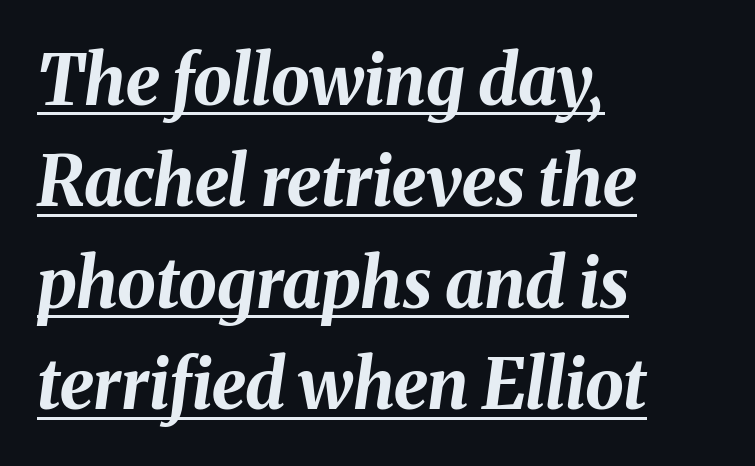
The image shows 69 px bold type, italic (leaning right); set left-aligned, normal line spacing (1.47x), normal letter spacing, underlined; medium stroke contrast and a medium x-height.
